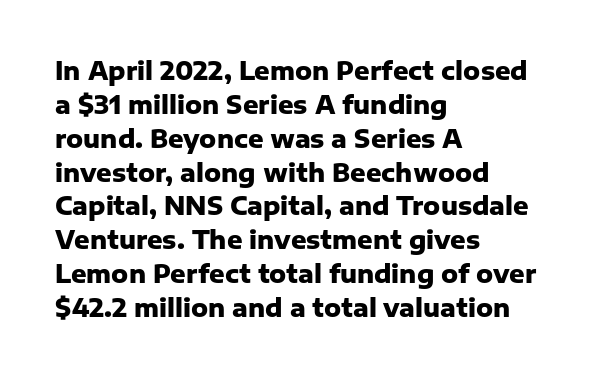
Check under the words: just untouched page. The lettering stays uniformly vertical, giving the passage a roman look. Does the weight exceed regular? Yes, all the way to bold. Leading: standard.
